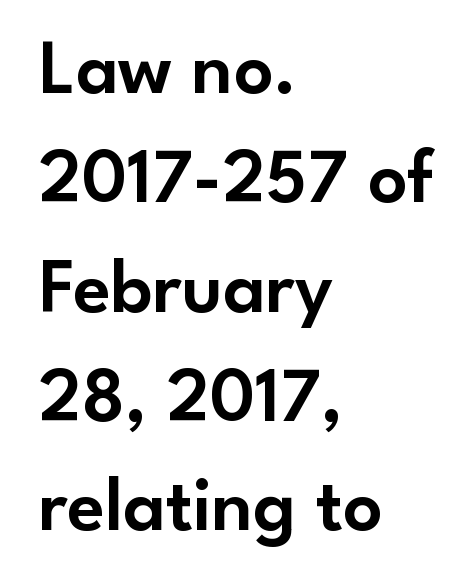
Q: Is the text italic (slanted)? A: No, it is upright.
Q: Is the typeface a serif or a sans-serif typeface? A: Sans-serif.
Q: Is the text underlined? A: No.
Q: How is the paragraph aligned? A: Left-aligned.
Q: Is the spacing between letters normal or unusually wide? A: Normal.
Q: Is the spacing between lines tight, normal or loose? A: Normal.
Q: Width (condensed, normal, or wide)? A: Normal.
Q: Stroke contrast? A: Low.
Q: x-height? A: Small.
Q: Monospaced? A: No.
